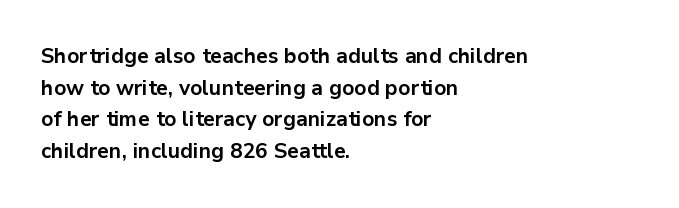
This is roman type, the default non-slanted kind. Observe the ordinary spacing: letters are neighbours, not strangers. The space between consecutive lines is moderate. Leftover space on each line is placed entirely after the last word. The string is rendered with underlining switched off. What weight is shown? A full bold with thick strokes.
